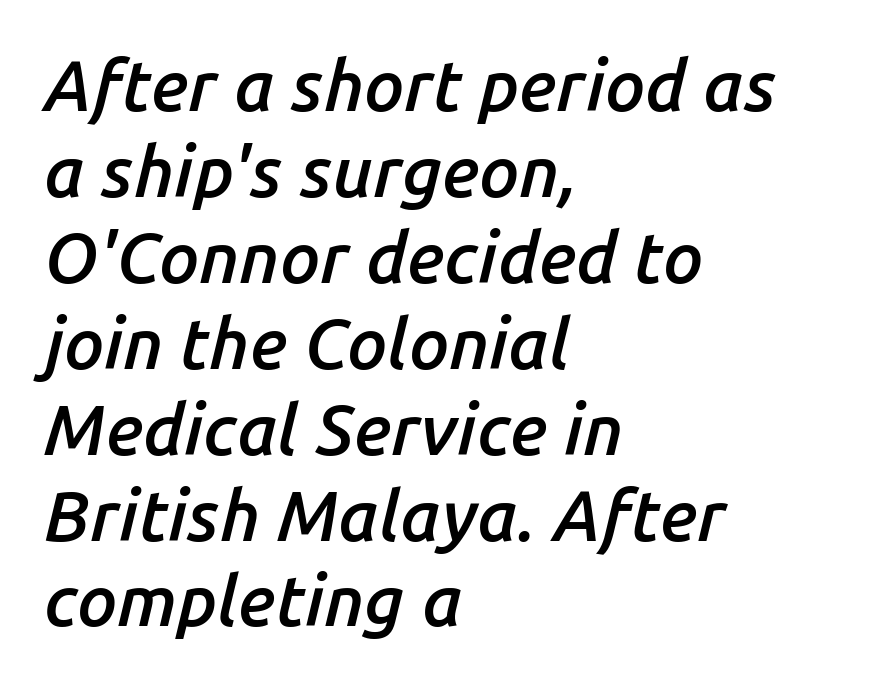
Q: Is the text bold? A: Semi-bold.
Q: Is the text italic (slanted)? A: Yes, it leans right by about 14 degrees.
Q: Is the text underlined? A: No.
Q: How is the paragraph aligned? A: Left-aligned.
Q: Is the spacing between letters normal or unusually wide? A: Normal.
Q: Width (condensed, normal, or wide)? A: Normal.
Q: Stroke contrast? A: Low.
Q: x-height? A: Medium.
Q: Monospaced? A: No.
